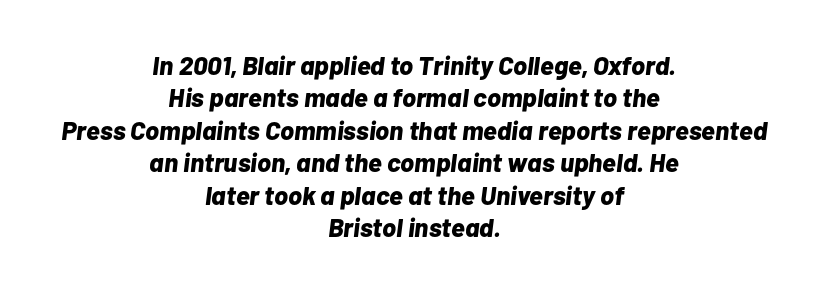
{"italic": "yes", "lean": "right", "slant_degrees": 7, "bold": "yes", "underline": "no", "align": "center", "line_spacing": "normal", "line_spacing_ratio": 1.25, "letter_spacing": "normal", "letter_spacing_em": 0.0, "glyph_px": 26}
